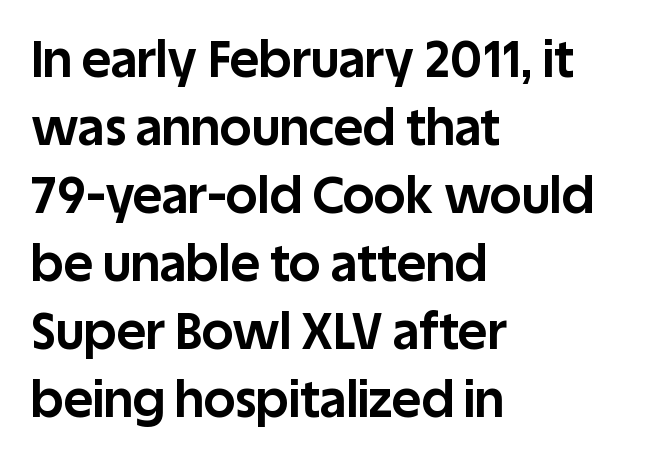
The image shows 50 px bold sans-serif type, upright; set left-aligned, normal line spacing (1.36x), normal letter spacing, not underlined; low stroke contrast and a large x-height.
